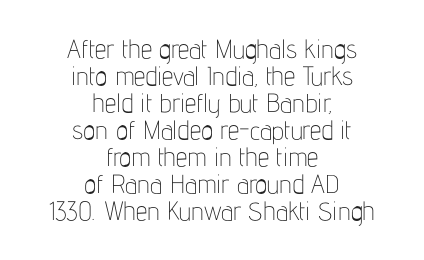
Leading: reduced. The typesetting does not lean heavy: it is not bold. Observe the ordinary spacing: letters are neighbours, not strangers. This is the regular roman posture of the typeface. Beneath every word, the page is bare. Leftover space on each line is divided equally before and after the words.
